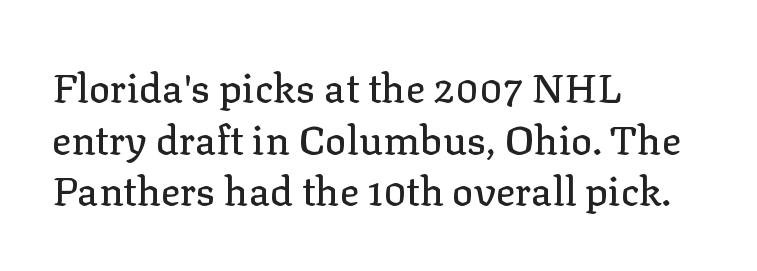
Type style note: has serifs. In terms of posture, this sample is upright. Bare-footed words on every line. Where is the straight margin? On the left. The gaps between neighbouring characters are ordinary and unremarkable. Character widths vary here, with narrow letters taking less room than wide ones.
